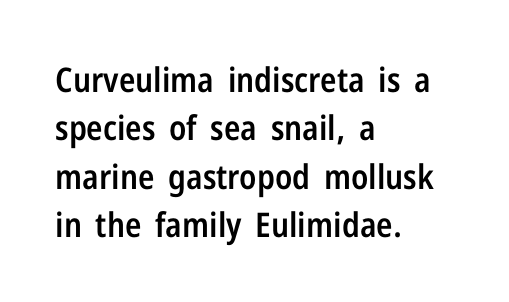
Q: Is the text bold? A: Semi-bold.
Q: Is the text italic (slanted)? A: No, it is upright.
Q: Is the typeface a serif or a sans-serif typeface? A: Sans-serif.
Q: Is the text underlined? A: No.
Q: How is the paragraph aligned? A: Left-aligned.
Q: Is the spacing between letters normal or unusually wide? A: Normal.
Q: Is the spacing between lines tight, normal or loose? A: Normal.
Q: Width (condensed, normal, or wide)? A: Condensed.
Q: Stroke contrast? A: Low.
Q: x-height? A: Medium.
Q: Monospaced? A: No.
